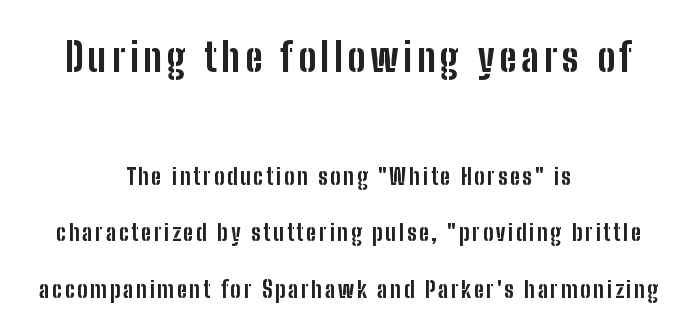
The letters advance in unequal steps, a hallmark of proportional type. In this sample the first text group is rendered at the bigger scale. Bare-footed words on every line. Each new line begins a long way beneath the previous one. Set as a true bold cut, around the 700 mark. This is the regular roman posture of the typeface.
